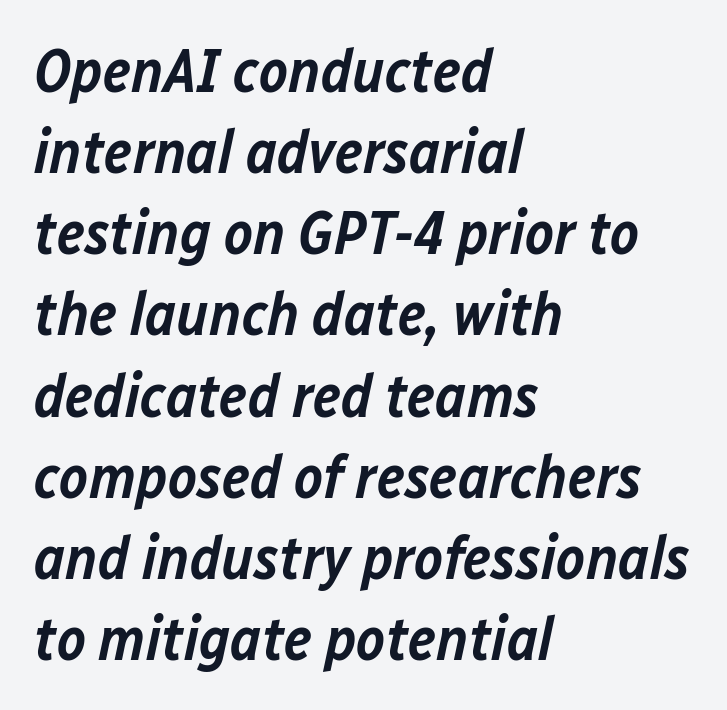
{"italic": "yes", "lean": "right", "slant_degrees": 12, "bold": "semi", "weight": "semibold", "width": "normal", "stroke_contrast": "low", "x_height": "medium", "monospaced": "no", "underline": "no", "align": "left", "line_spacing": "normal", "line_spacing_ratio": 1.33, "letter_spacing": "normal", "letter_spacing_em": 0.0, "glyph_px": 61}
